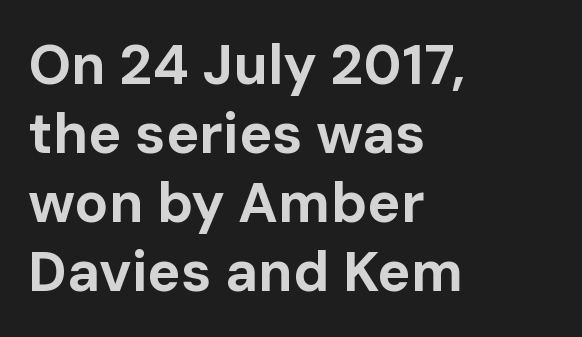
Q: Is the text bold? A: Yes.
Q: Is the text italic (slanted)? A: No, it is upright.
Q: Is the typeface a serif or a sans-serif typeface? A: Sans-serif.
Q: Is the text underlined? A: No.
Q: How is the paragraph aligned? A: Left-aligned.
Q: Is the spacing between letters normal or unusually wide? A: Normal.
Q: Width (condensed, normal, or wide)? A: Normal.
Q: Stroke contrast? A: Low.
Q: x-height? A: Medium.
Q: Monospaced? A: No.
